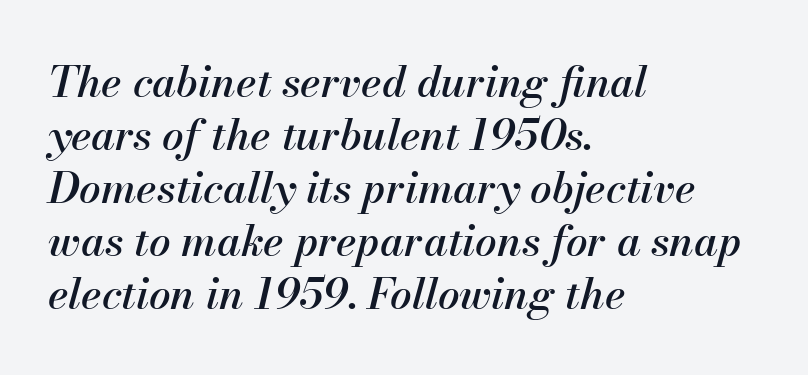
The image shows 43 px text type, italic (leaning right); set left-aligned, line spacing 1.23x, normal letter spacing, not underlined; medium stroke contrast and a small x-height.
